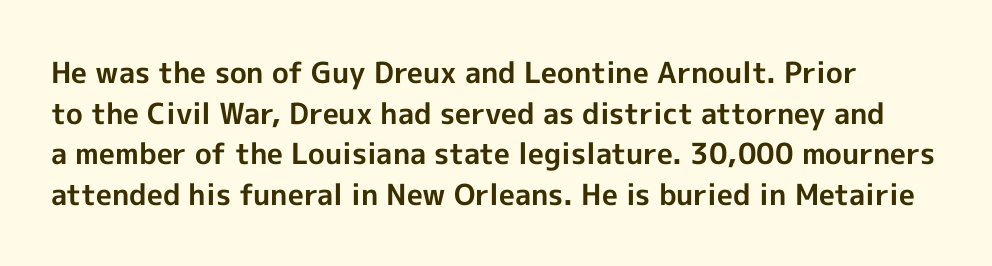
The image shows 29 px bold sans-serif type, upright; set normal line spacing (1.4x), normal letter spacing, not underlined; a medium x-height.
